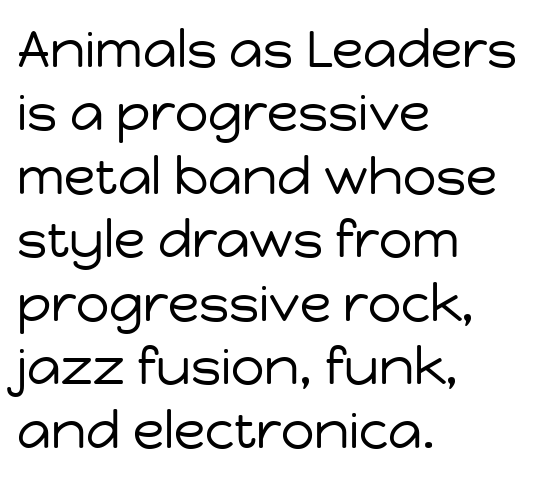
The image shows 52 px regular-weight sans-serif type, upright; set left-aligned, line spacing 1.22x, normal letter spacing, not underlined; low stroke contrast and a medium x-height.
